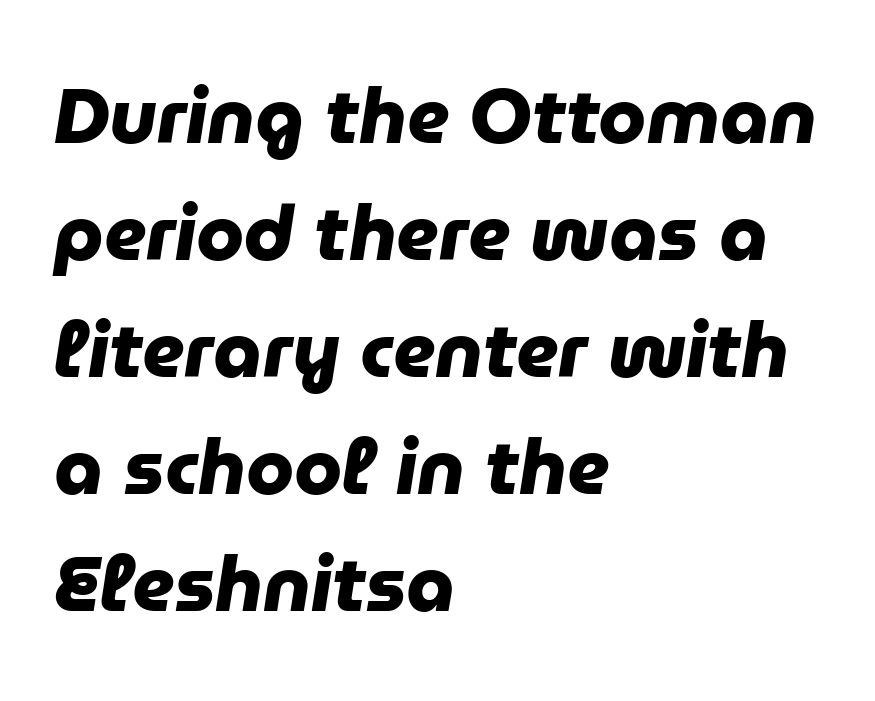
Q: Is the text bold? A: Yes.
Q: Is the typeface a serif or a sans-serif typeface? A: Sans-serif.
Q: Is the text underlined? A: No.
Q: How is the paragraph aligned? A: Left-aligned.
Q: Is the spacing between letters normal or unusually wide? A: Normal.
Q: Is the spacing between lines tight, normal or loose? A: Normal.
Q: Width (condensed, normal, or wide)? A: Normal.
Q: Stroke contrast? A: Low.
Q: x-height? A: Medium.
Q: Monospaced? A: No.
